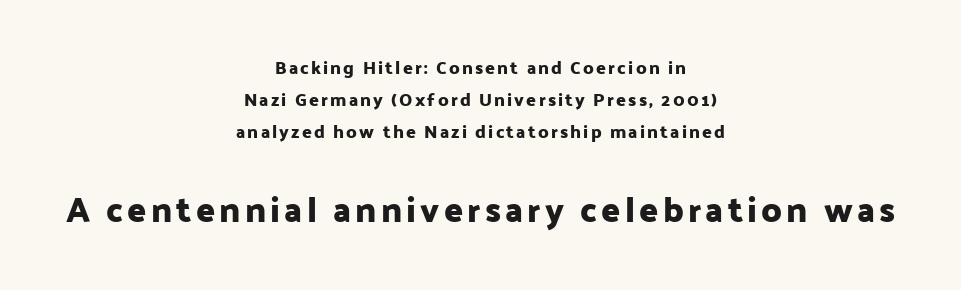
{"serif": "no", "italic": "no", "width": "normal", "stroke_contrast": "low", "x_height": "medium", "monospaced": "no", "underline": "no", "align": "center", "line_spacing_ratio": 1.79, "larger_block": "second", "size_ratio": 1.94, "glyph_px": 35}
